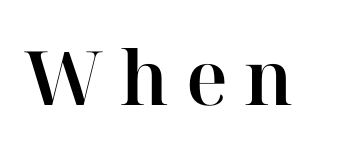
The image shows 75 px serif type, upright; set unusually wide letter spacing (+0.22 em), not underlined; high stroke contrast and a medium x-height.
